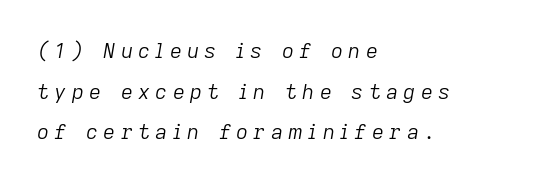
Clear beneath every line of the passage. No letter is thick-stroked: the sample isn't bold. Caption: expanded tracking, letters set apart. Every row of glyphs begins at an identical x-position on the left.
